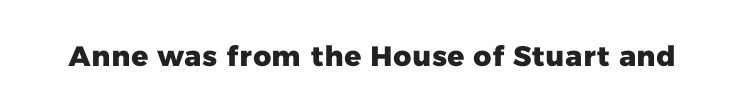
{"serif": "no", "bold": "yes", "weight": "heavy", "width": "normal", "stroke_contrast": "low", "x_height": "medium", "monospaced": "no", "underline": "no", "letter_spacing": "normal", "letter_spacing_em": 0.0, "glyph_px": 28}
